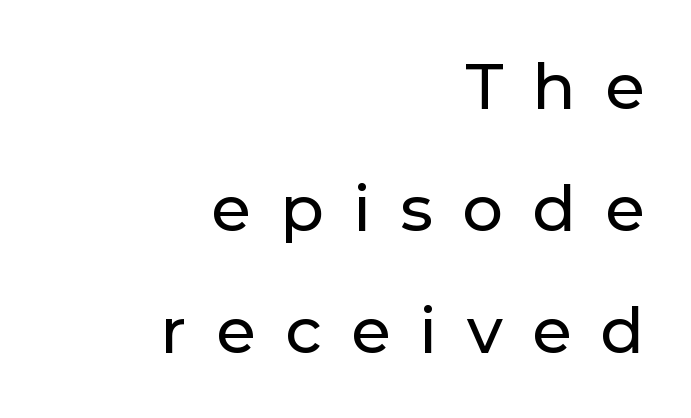
The image shows 64 px sans-serif type, upright; set right-aligned, loose line spacing (1.91x), unusually wide letter spacing (+0.46 em), not underlined; low stroke contrast and a medium x-height.
